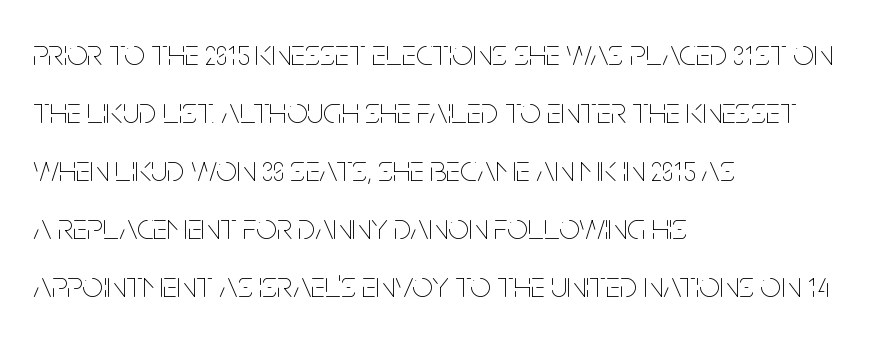
{"italic": "no", "bold": "no", "weight": "thin", "width": "condensed", "stroke_contrast": "low", "x_height": "large", "monospaced": "no", "underline": "no", "align": "left", "line_spacing": "normal", "line_spacing_ratio": 1.57, "letter_spacing": "normal", "letter_spacing_em": 0.0, "glyph_px": 37}
